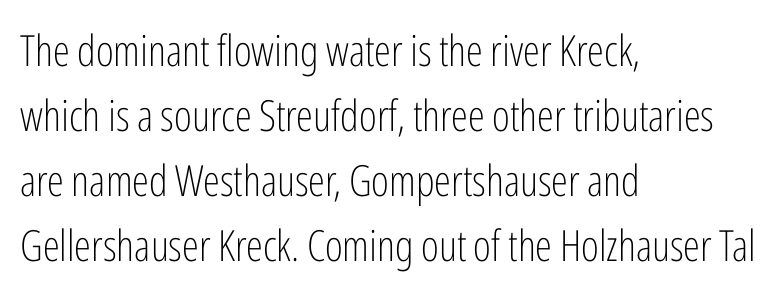
The font family rendered here belongs to the sans-serif group. Spacing verdict: proportional, widths tailored to each character. These glyphs show unthickened strokes, regular width or finer. The foot of each line stays bare and open. Posture: straight, roman, zero tilt.
